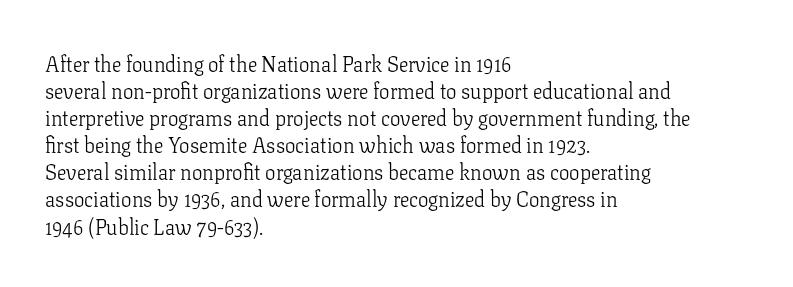
{"italic": "no", "bold": "no", "underline": "no", "align": "left", "line_spacing": "normal", "line_spacing_ratio": 1.29, "letter_spacing": "normal", "letter_spacing_em": 0.0, "glyph_px": 21}
